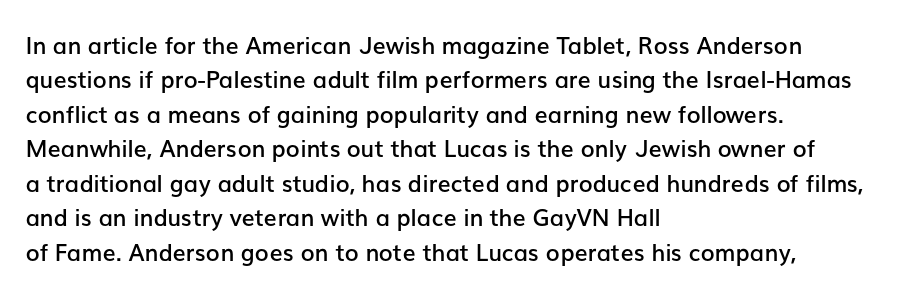
Q: Is the text bold? A: Semi-bold.
Q: Is the text italic (slanted)? A: No, it is upright.
Q: Is the text underlined? A: No.
Q: How is the paragraph aligned? A: Left-aligned.
Q: Is the spacing between letters normal or unusually wide? A: Normal.
Q: Is the spacing between lines tight, normal or loose? A: Normal.
